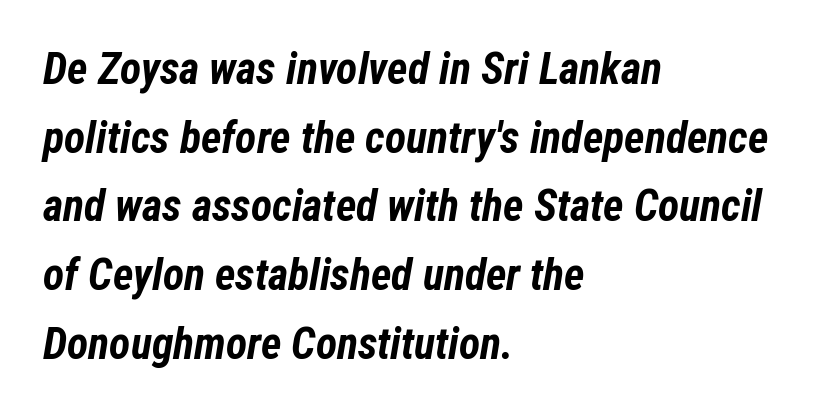
The image shows 44 px bold, condensed type, italic (leaning right); set left-aligned, normal line spacing (1.56x), normal letter spacing, not underlined; low stroke contrast and a medium x-height.
